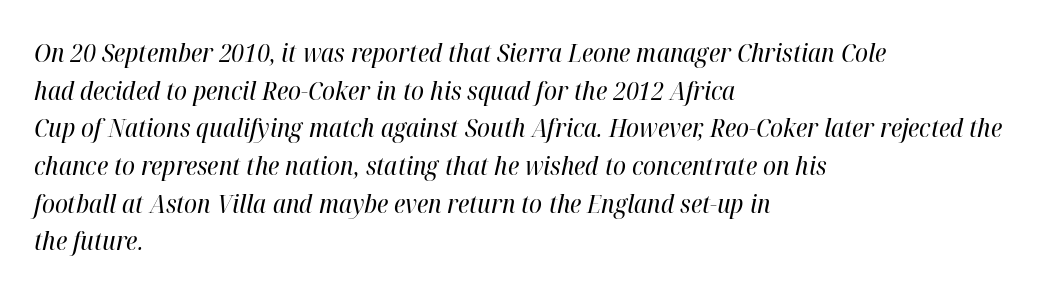
The image shows 26 px text type, italic (leaning right); set left-aligned, normal line spacing (1.45x), normal letter spacing, not underlined.
